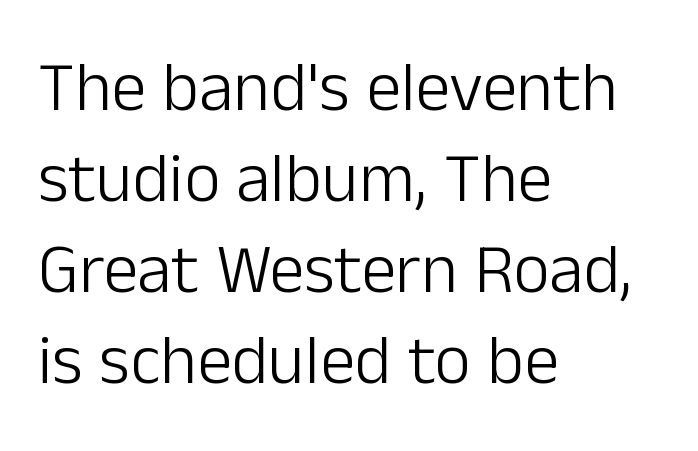
Note the varied advance widths — an 'i' is clearly narrower than an 'm'. Look at the bottom of the vertical strokes: they stop flat, with no serifs. Stems and bowls with no extra thickness — not bold. Normally led — the rows are evenly, conventionally spaced.
